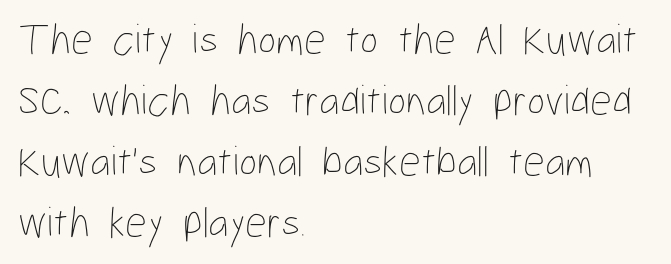
The type sits square on the baseline with zero lean. A typesetter would call this zero additional tracking. Descenders hang freely into open space. Notice how descenders clear the ascenders below comfortably — that's standard leading. The characters are drawn with everyday or finer stroke widths. Line starts are locked; line ends wander.
